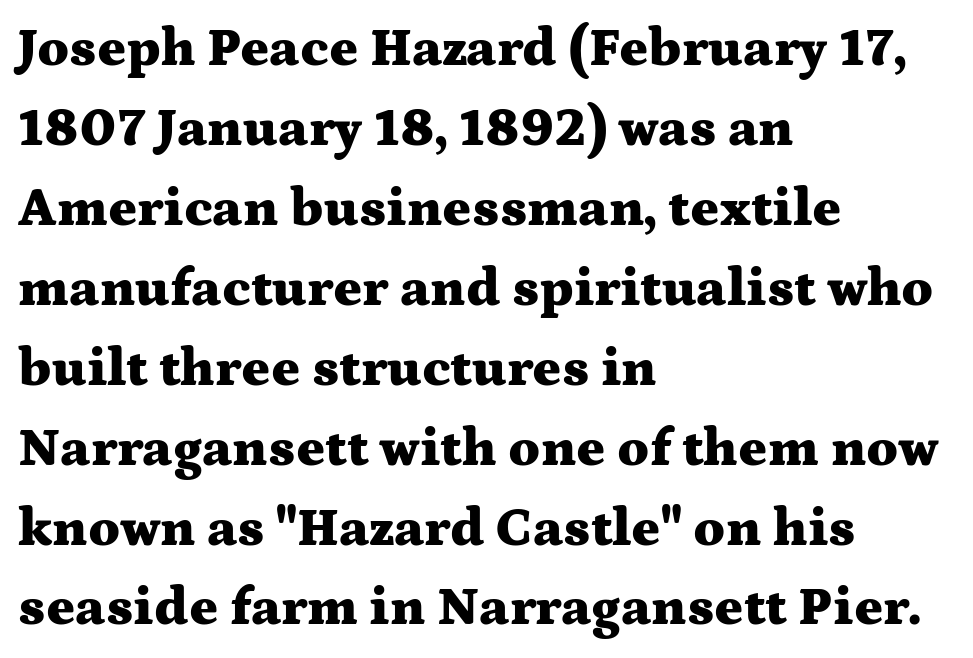
{"serif": "yes", "italic": "no", "bold": "yes", "weight": "heavy", "width": "wide", "stroke_contrast": "medium", "x_height": "medium", "monospaced": "no", "underline": "no", "align": "left", "line_spacing": "normal", "line_spacing_ratio": 1.48, "letter_spacing": "normal", "letter_spacing_em": 0.0, "glyph_px": 54}
